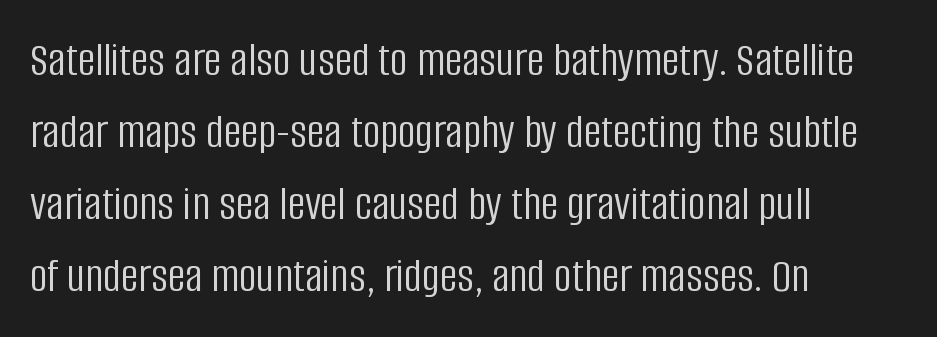
The image shows 49 px light, condensed sans-serif type, upright; set left-aligned, normal line spacing (1.47x), normal letter spacing, not underlined; low stroke contrast and a large x-height.
